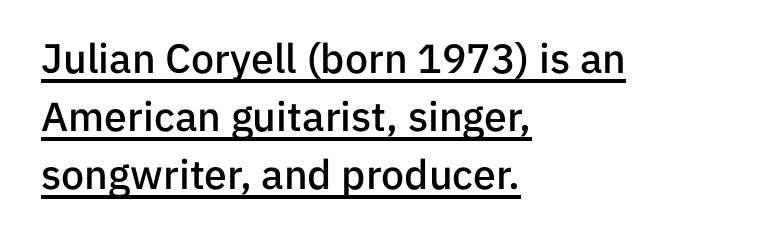
The designer left line spacing at the default. In terms of letterform style, serifs are entirely absent. Does the copy run flush right? No — it runs flush left. The lettering stays uniformly vertical, giving the passage a roman look.
